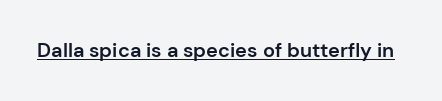
The image shows 20 px text type, upright; set normal letter spacing, underlined.
